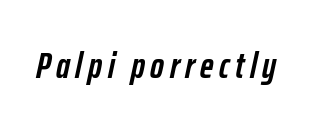
The image shows 37 px semibold, condensed type, italic (leaning right); set not underlined; low stroke contrast and a medium x-height.
